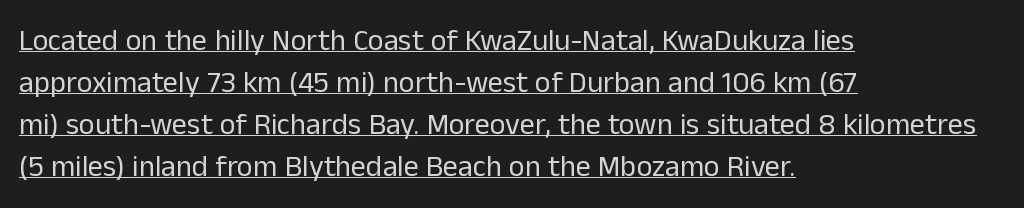
{"serif": "no", "italic": "no", "bold": "no", "weight": "regular", "width": "normal", "stroke_contrast": "low", "x_height": "medium", "monospaced": "no", "underline": "yes", "align": "left", "line_spacing": "normal", "line_spacing_ratio": 1.4, "letter_spacing": "normal", "letter_spacing_em": 0.0, "glyph_px": 30}
